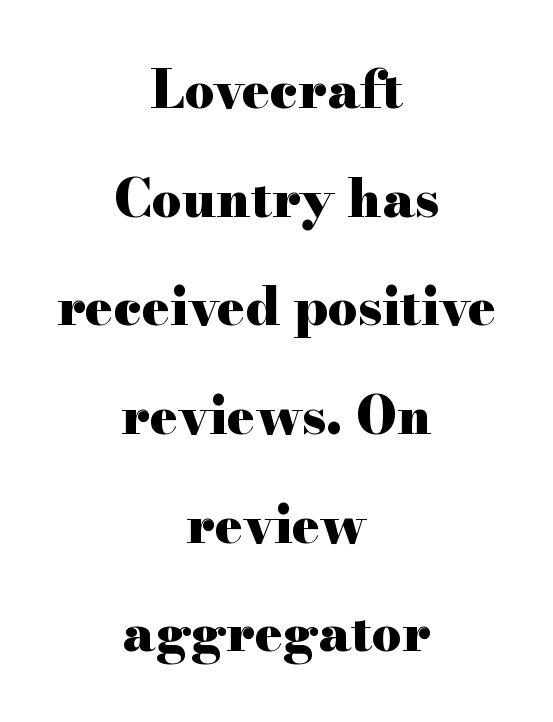
Q: Is the text bold? A: Yes.
Q: Is the text italic (slanted)? A: No, it is upright.
Q: Is the typeface a serif or a sans-serif typeface? A: Serif.
Q: Is the text underlined? A: No.
Q: How is the paragraph aligned? A: Centered.
Q: Is the spacing between letters normal or unusually wide? A: Normal.
Q: Is the spacing between lines tight, normal or loose? A: Loose.
Q: Width (condensed, normal, or wide)? A: Wide.
Q: Stroke contrast? A: High.
Q: x-height? A: Small.
Q: Monospaced? A: No.
